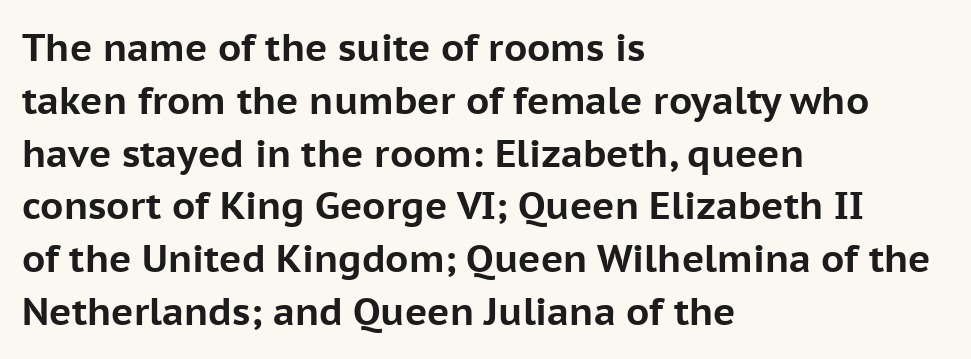
Q: Is the text bold? A: Yes.
Q: Is the text italic (slanted)? A: No, it is upright.
Q: Is the typeface a serif or a sans-serif typeface? A: Sans-serif.
Q: Is the text underlined? A: No.
Q: How is the paragraph aligned? A: Left-aligned.
Q: Is the spacing between letters normal or unusually wide? A: Normal.
Q: Is the spacing between lines tight, normal or loose? A: Normal.
Q: Width (condensed, normal, or wide)? A: Normal.
Q: Stroke contrast? A: Low.
Q: x-height? A: Medium.
Q: Monospaced? A: No.
